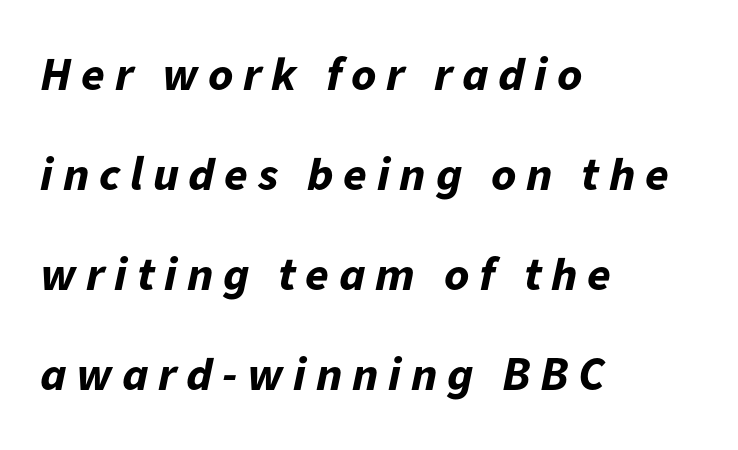
Every row of glyphs begins at an identical x-position on the left. Descender tails drop into unmarked territory. Would a proofreader flag this as italicized? Yes. The font is running at its bold setting. Letter spacing: wide.
